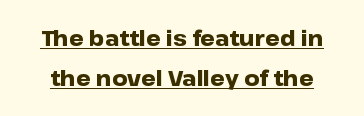
In terms of posture, this sample is upright. Underline: present. How would I describe the line gaps? Wide and relaxed. The letters are bold, with thick, heavy strokes. Words appear dense and cohesive because spacing is normal.
